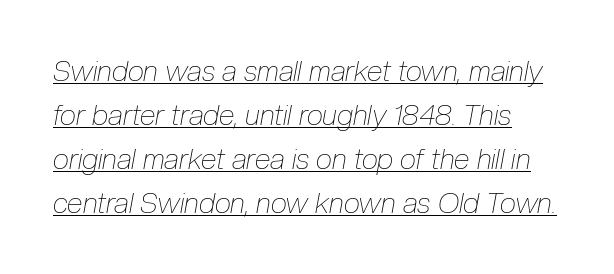
{"italic": "yes", "lean": "right", "slant_degrees": 10, "bold": "no", "weight": "thin", "width": "condensed", "stroke_contrast": "low", "x_height": "medium", "monospaced": "no", "underline": "yes", "line_spacing": "normal", "line_spacing_ratio": 1.52, "letter_spacing": "normal", "letter_spacing_em": 0.0, "glyph_px": 29}
